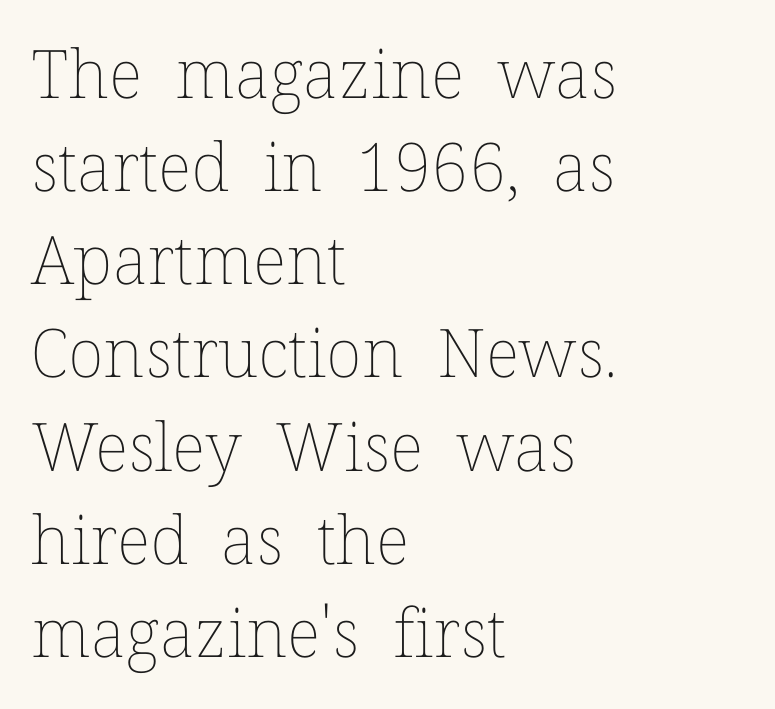
The image shows 67 px thin type, upright; set left-aligned, normal line spacing (1.39x), normal letter spacing, not underlined; low stroke contrast and a medium x-height.
